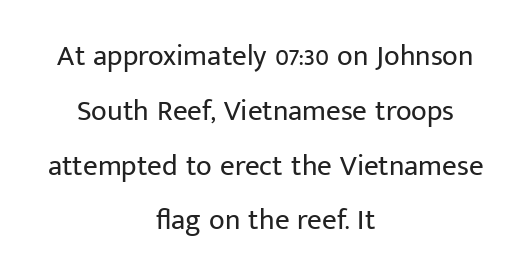
The image shows 29 px regular-weight sans-serif type, upright; set centered, line spacing 1.89x, normal letter spacing, not underlined; low stroke contrast and a medium x-height.
